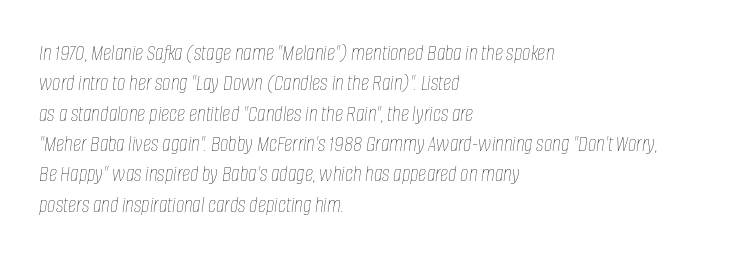
The image shows 23 px text type, italic (leaning right); set left-aligned, normal line spacing (1.32x), normal letter spacing, not underlined.
